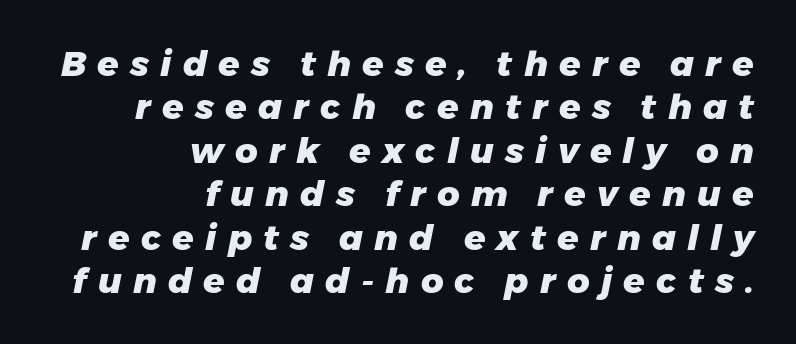
{"italic": "yes", "lean": "right", "slant_degrees": 11, "bold": "yes", "weight": "heavy", "width": "normal", "stroke_contrast": "low", "x_height": "medium", "monospaced": "no", "underline": "no", "align": "right", "line_spacing_ratio": 1.24, "letter_spacing": "wide", "letter_spacing_em": 0.32, "glyph_px": 35}
